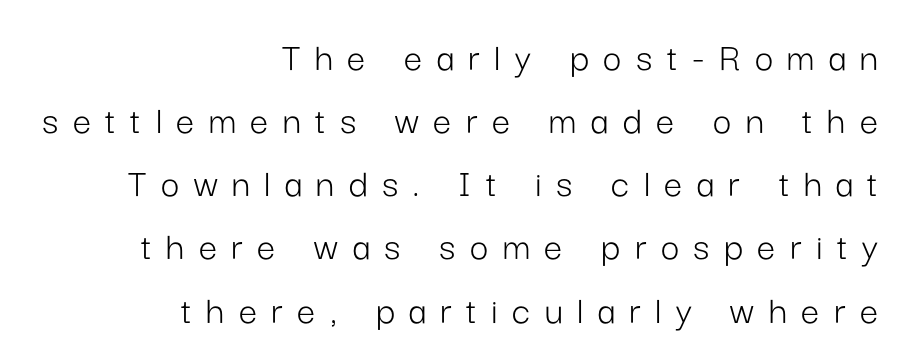
The image shows 41 px light sans-serif type, upright; set right-aligned, normal line spacing (1.54x), unusually wide letter spacing (+0.35 em), not underlined; low stroke contrast and a medium x-height.
